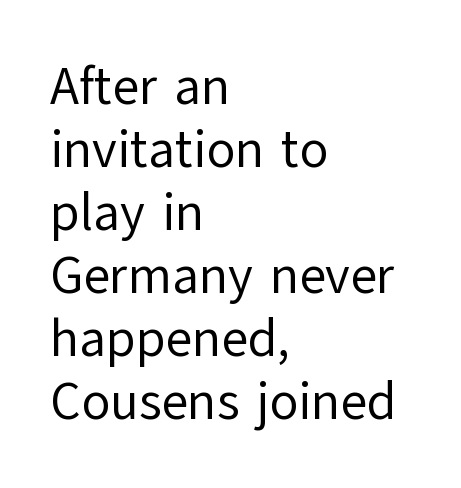
The image shows 52 px regular-weight sans-serif type, upright; set left-aligned, line spacing 1.21x, normal letter spacing, not underlined; low stroke contrast and a medium x-height.
